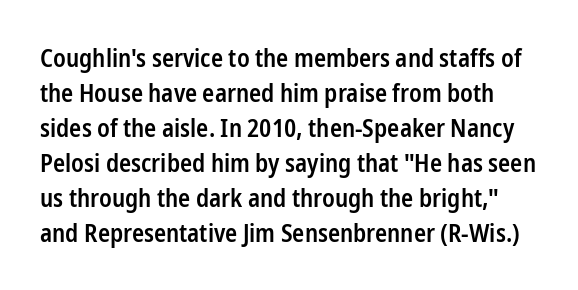
{"italic": "no", "bold": "semi", "underline": "no", "line_spacing": "normal", "line_spacing_ratio": 1.4, "letter_spacing": "normal", "letter_spacing_em": 0.0, "glyph_px": 25}
